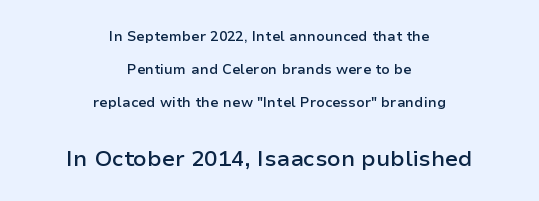
Q: Is the text bold? A: Semi-bold.
Q: Is the text italic (slanted)? A: No, it is upright.
Q: Is the text underlined? A: No.
Q: How is the paragraph aligned? A: Centered.
Q: Is the spacing between letters normal or unusually wide? A: Normal.
Q: Is the spacing between lines tight, normal or loose? A: Loose.
Q: Which block of text is set in a larger size, the first (top) or the second (bottom)? A: The second (bottom) one.
